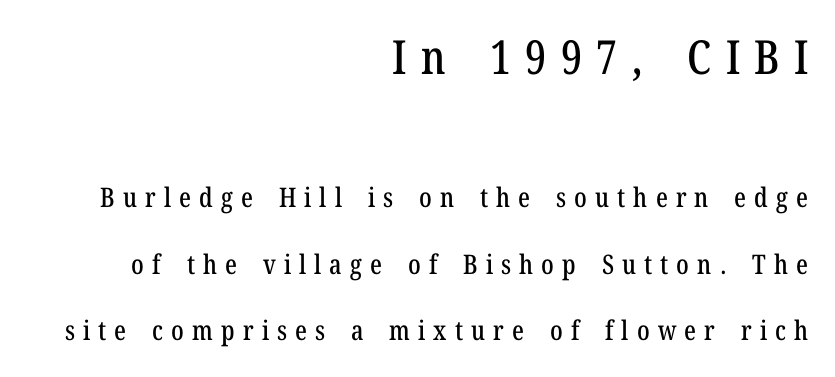
This is roman type, the default non-slanted kind. The line texture is sparse and dotted thanks to wide tracking. The letters in the upper block stand taller than those in the block below. The lines are quadded right. If you measured baseline to baseline, you'd find a long distance.
